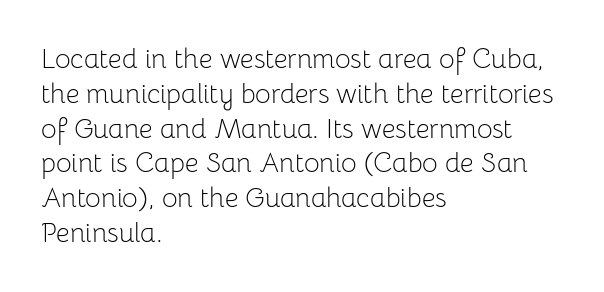
Q: Is the text bold? A: No.
Q: Is the text italic (slanted)? A: No, it is upright.
Q: Is the text underlined? A: No.
Q: How is the paragraph aligned? A: Left-aligned.
Q: Is the spacing between letters normal or unusually wide? A: Normal.
Q: Is the spacing between lines tight, normal or loose? A: Normal.
